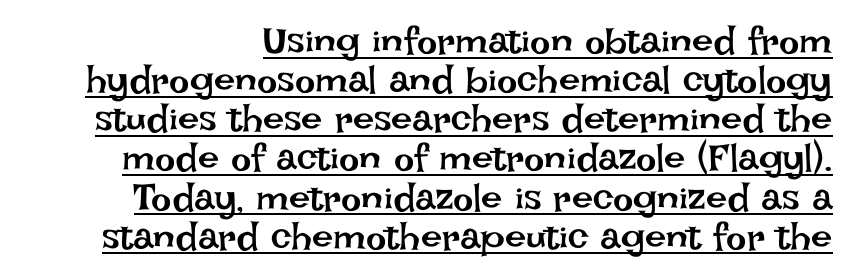
The image shows 38 px regular-weight type, upright; set tight line spacing (1.03x), normal letter spacing, underlined; low stroke contrast and a large x-height.
